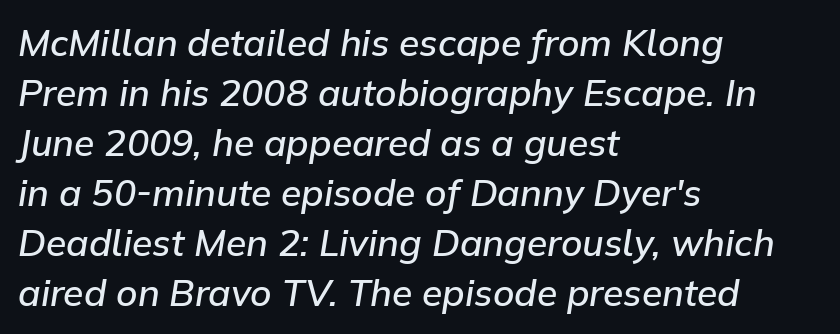
The image shows 37 px semibold type, italic (leaning right); set left-aligned, normal line spacing (1.35x), normal letter spacing, not underlined; low stroke contrast and a medium x-height.
